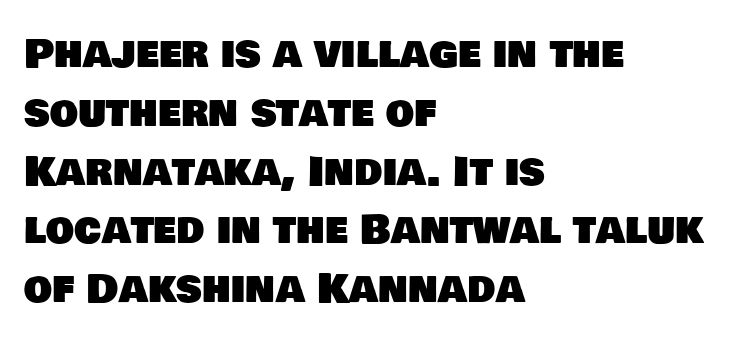
Q: Is the typeface a serif or a sans-serif typeface? A: Sans-serif.
Q: Is the text underlined? A: No.
Q: How is the paragraph aligned? A: Left-aligned.
Q: Is the spacing between letters normal or unusually wide? A: Normal.
Q: Is the spacing between lines tight, normal or loose? A: Normal.
Q: Width (condensed, normal, or wide)? A: Normal.
Q: Stroke contrast? A: Low.
Q: x-height? A: Large.
Q: Monospaced? A: No.
